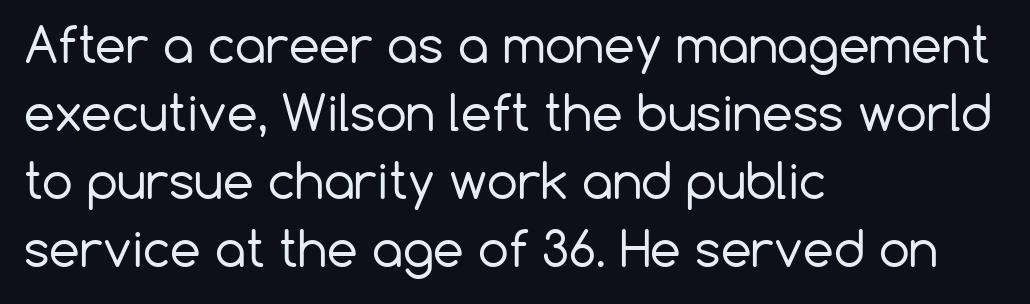
{"serif": "no", "italic": "no", "bold": "no", "weight": "regular", "width": "normal", "stroke_contrast": "low", "x_height": "medium", "monospaced": "no", "underline": "no", "align": "left", "line_spacing": "normal", "line_spacing_ratio": 1.39, "letter_spacing": "normal", "letter_spacing_em": 0.0, "glyph_px": 49}
